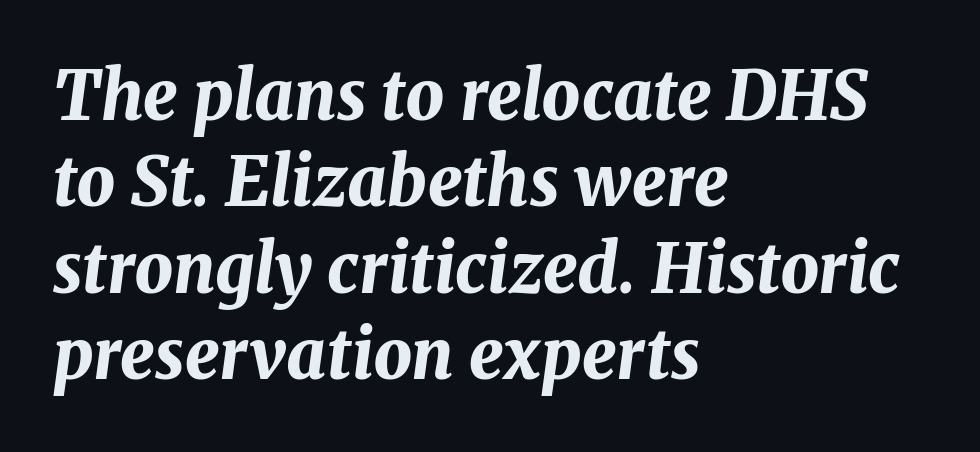
{"italic": "yes", "lean": "right", "slant_degrees": 8, "bold": "yes", "weight": "bold", "width": "normal", "stroke_contrast": "medium", "x_height": "medium", "monospaced": "no", "underline": "no", "align": "left", "line_spacing": "normal", "line_spacing_ratio": 1.27, "letter_spacing": "normal", "letter_spacing_em": 0.0, "glyph_px": 68}
